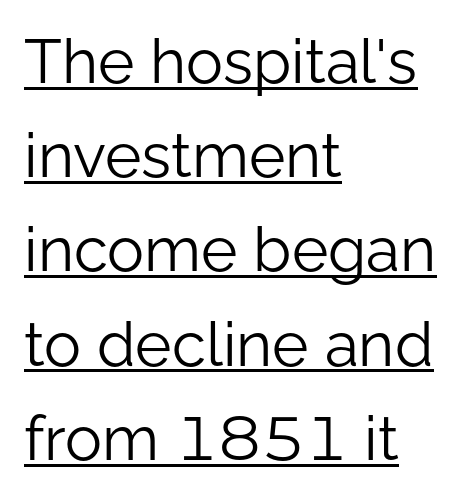
The letters look calm and open, with moderate or lighter stems. The lettering is marked with a stroke running underneath it. Summary of vertical rhythm: regular, with standard interline spacing. Proportional: the letters do not fall into vertical columns.
